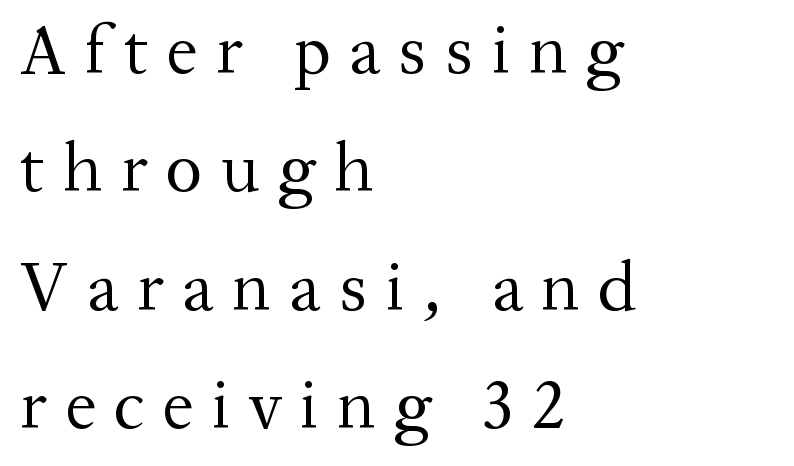
Q: Is the text bold? A: No.
Q: Is the text italic (slanted)? A: No, it is upright.
Q: Is the typeface a serif or a sans-serif typeface? A: Serif.
Q: Is the text underlined? A: No.
Q: How is the paragraph aligned? A: Left-aligned.
Q: Is the spacing between letters normal or unusually wide? A: Unusually wide.
Q: Is the spacing between lines tight, normal or loose? A: Normal.
Q: Width (condensed, normal, or wide)? A: Normal.
Q: Stroke contrast? A: Medium.
Q: x-height? A: Medium.
Q: Monospaced? A: No.
